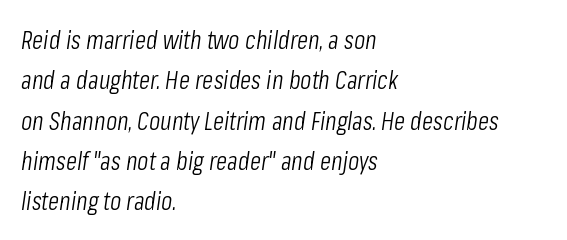
The face used here is rendered with its standard letterfit. The lines are quadded left. Descenders are the only things crossing below the line. Vertical spacing — default. Would a proofreader flag this as italicized? Yes. Each stroke keeps to a modest, everyday thickness or less.
